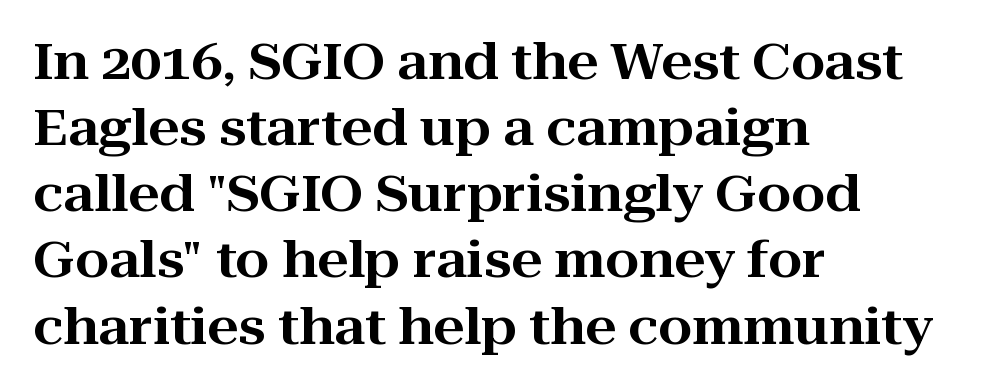
Q: Is the text italic (slanted)? A: No, it is upright.
Q: Is the typeface a serif or a sans-serif typeface? A: Serif.
Q: Is the text underlined? A: No.
Q: How is the paragraph aligned? A: Left-aligned.
Q: Is the spacing between letters normal or unusually wide? A: Normal.
Q: Is the spacing between lines tight, normal or loose? A: Normal.
Q: Width (condensed, normal, or wide)? A: Wide.
Q: Stroke contrast? A: High.
Q: x-height? A: Medium.
Q: Monospaced? A: No.
